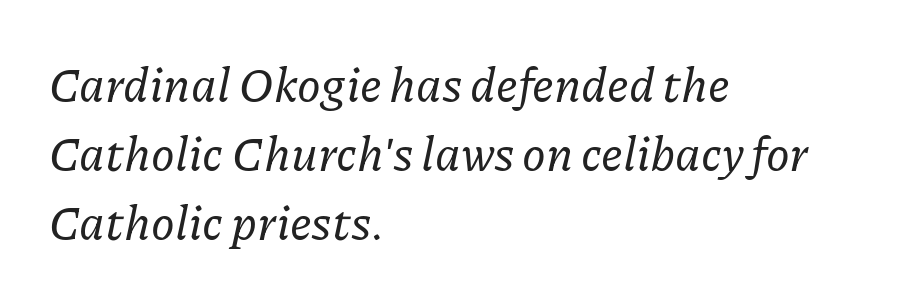
Proportional: the letters do not fall into vertical columns. Each row of text sits above clean, open space. Inter-character spacing is left at the font's built-in metrics. The whole block is typeset with a tilt. Classification — serif. Notice how descenders clear the ascenders below comfortably — that's standard leading.
